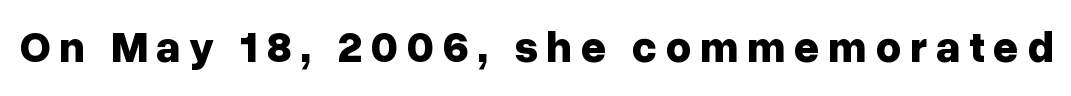
This sample has the flowing, uneven cadence of proportional lettering. The letters stand upright; this is a roman face. What weight is shown? A full bold with thick strokes. Type style note: lacks serifs.
